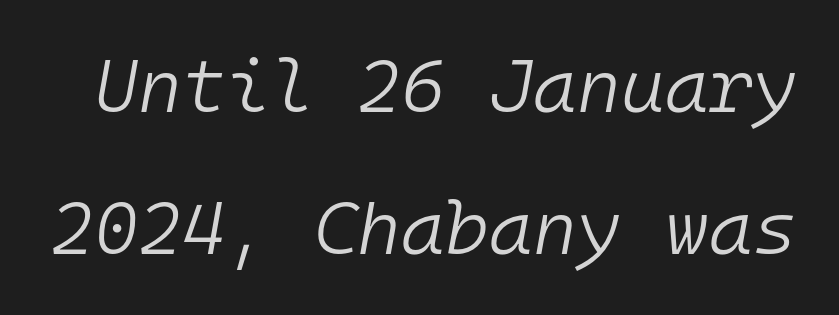
{"italic": "yes", "lean": "right", "slant_degrees": 10, "bold": "no", "weight": "light", "width": "normal", "stroke_contrast": "low", "x_height": "medium", "monospaced": "yes", "underline": "no", "line_spacing": "loose", "line_spacing_ratio": 1.9, "letter_spacing": "normal", "letter_spacing_em": 0.0, "glyph_px": 75}
